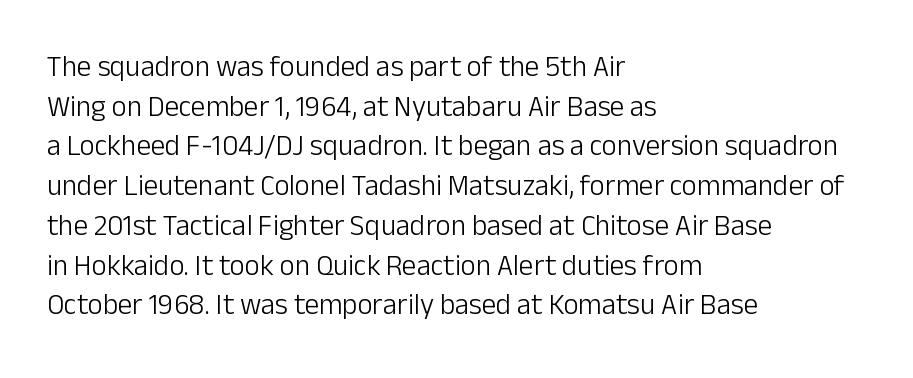
Notice how the stems are strictly vertical — no italics here. The strokes are not fattened; the text isn't bold. The letterforms sit shoulder to shoulder at normal distance. The strip under each line holds only bare page.
